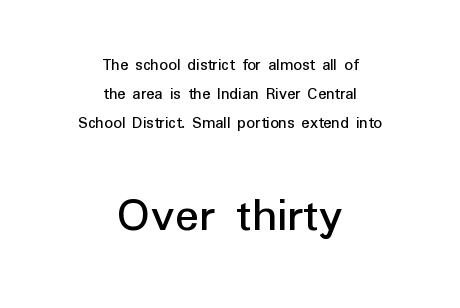
Q: Is the text italic (slanted)? A: No, it is upright.
Q: Is the typeface a serif or a sans-serif typeface? A: Sans-serif.
Q: Is the text underlined? A: No.
Q: How is the paragraph aligned? A: Centered.
Q: Is the spacing between letters normal or unusually wide? A: Normal.
Q: Is the spacing between lines tight, normal or loose? A: Normal.
Q: Which block of text is set in a larger size, the first (top) or the second (bottom)? A: The second (bottom) one.
Q: Width (condensed, normal, or wide)? A: Normal.
Q: Stroke contrast? A: Low.
Q: x-height? A: Medium.
Q: Monospaced? A: No.
